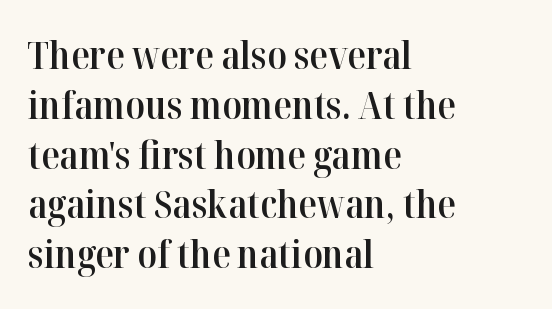
Q: Is the text bold? A: Semi-bold.
Q: Is the text italic (slanted)? A: No, it is upright.
Q: Is the typeface a serif or a sans-serif typeface? A: Serif.
Q: Is the text underlined? A: No.
Q: How is the paragraph aligned? A: Left-aligned.
Q: Is the spacing between letters normal or unusually wide? A: Normal.
Q: Is the spacing between lines tight, normal or loose? A: Normal.
Q: Width (condensed, normal, or wide)? A: Normal.
Q: Stroke contrast? A: High.
Q: x-height? A: Medium.
Q: Monospaced? A: No.
